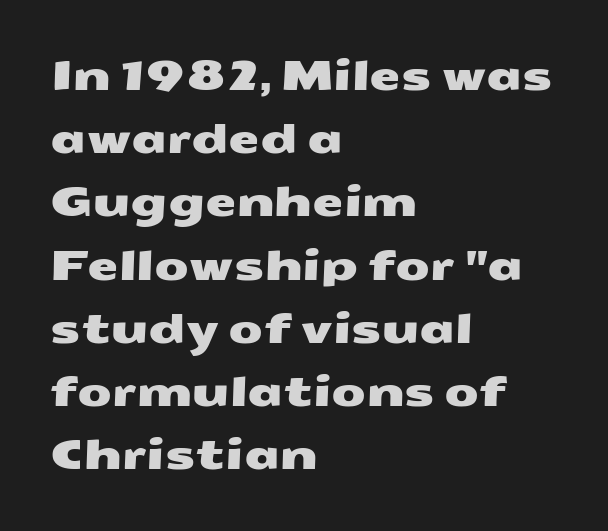
Q: Is the typeface a serif or a sans-serif typeface? A: Sans-serif.
Q: Is the text underlined? A: No.
Q: How is the paragraph aligned? A: Left-aligned.
Q: Is the spacing between letters normal or unusually wide? A: Normal.
Q: Is the spacing between lines tight, normal or loose? A: Normal.
Q: Width (condensed, normal, or wide)? A: Wide.
Q: Stroke contrast? A: Medium.
Q: x-height? A: Medium.
Q: Monospaced? A: No.
